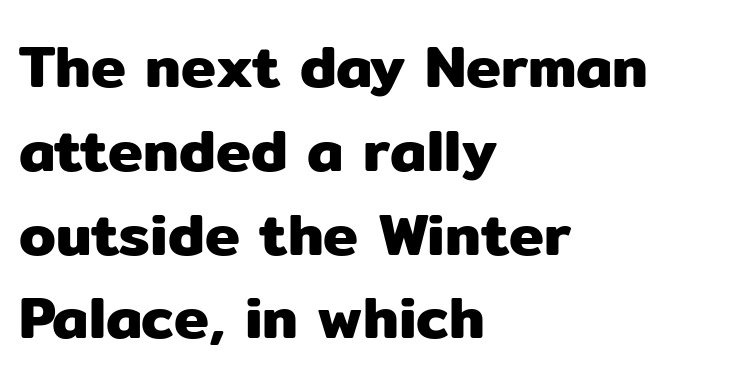
{"serif": "no", "italic": "no", "width": "normal", "stroke_contrast": "low", "x_height": "medium", "monospaced": "no", "underline": "no", "align": "left", "line_spacing": "normal", "line_spacing_ratio": 1.42, "letter_spacing": "normal", "letter_spacing_em": 0.0, "glyph_px": 59}
